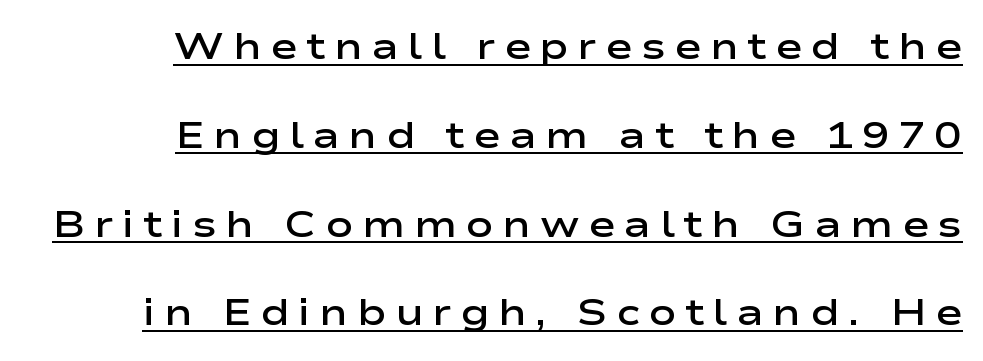
Q: Is the text bold? A: Semi-bold.
Q: Is the text italic (slanted)? A: No, it is upright.
Q: Is the typeface a serif or a sans-serif typeface? A: Sans-serif.
Q: Is the text underlined? A: Yes.
Q: How is the paragraph aligned? A: Right-aligned.
Q: Is the spacing between letters normal or unusually wide? A: Unusually wide.
Q: Is the spacing between lines tight, normal or loose? A: Loose.
Q: Width (condensed, normal, or wide)? A: Wide.
Q: Stroke contrast? A: Low.
Q: x-height? A: Medium.
Q: Monospaced? A: No.
